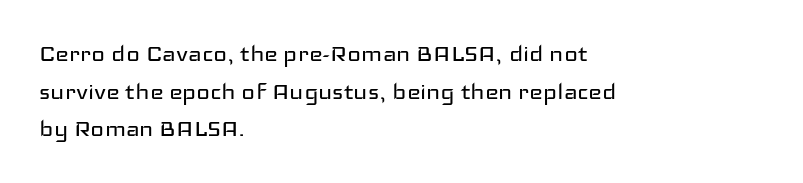
{"serif": "no", "italic": "no", "bold": "no", "weight": "regular", "width": "wide", "stroke_contrast": "low", "x_height": "medium", "monospaced": "no", "underline": "no", "align": "left", "line_spacing": "normal", "line_spacing_ratio": 1.3, "letter_spacing": "normal", "letter_spacing_em": 0.0, "glyph_px": 29}
